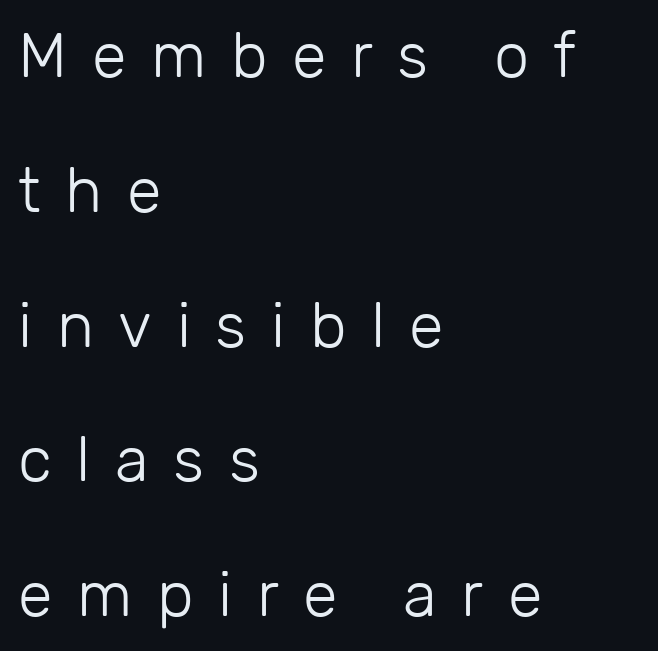
This rendering employs a face without finishing strokes, i.e., a sans-serif. Note the varied advance widths — an 'i' is clearly narrower than an 'm'. The space between consecutive lines is lavish. The face looks like a standard text weight, possibly lighter. These lines were composed using upright roman letters.
